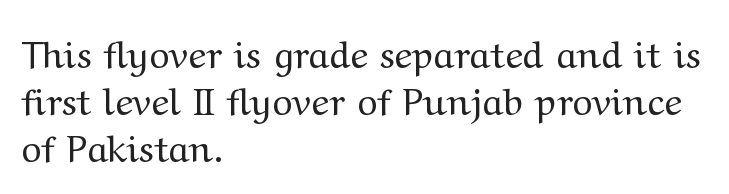
The image shows 38 px regular-weight, wide serif type, upright; set left-aligned, line spacing 1.24x, normal letter spacing, not underlined; medium stroke contrast and a medium x-height.
